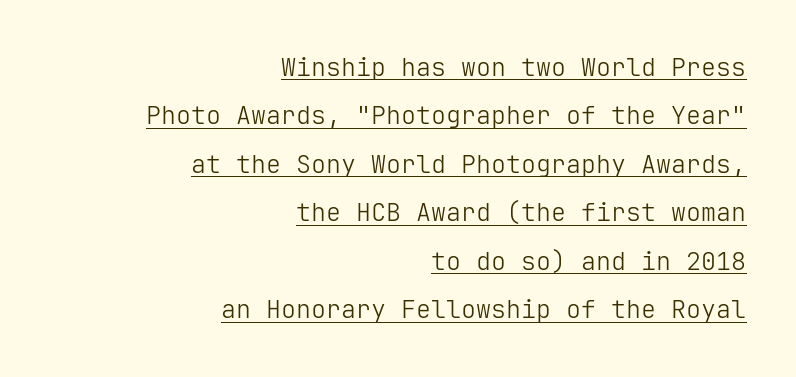
The image shows 25 px text type, upright; set right-aligned, loose line spacing (1.94x), normal letter spacing, underlined.
